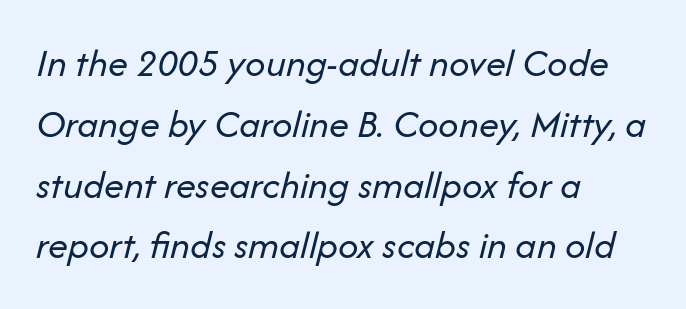
Q: Is the text bold? A: No.
Q: Is the text italic (slanted)? A: Yes, it leans right by about 14 degrees.
Q: Is the text underlined? A: No.
Q: How is the paragraph aligned? A: Left-aligned.
Q: Is the spacing between letters normal or unusually wide? A: Normal.
Q: Is the spacing between lines tight, normal or loose? A: Normal.
Q: Width (condensed, normal, or wide)? A: Normal.
Q: Stroke contrast? A: Low.
Q: x-height? A: Medium.
Q: Monospaced? A: No.
